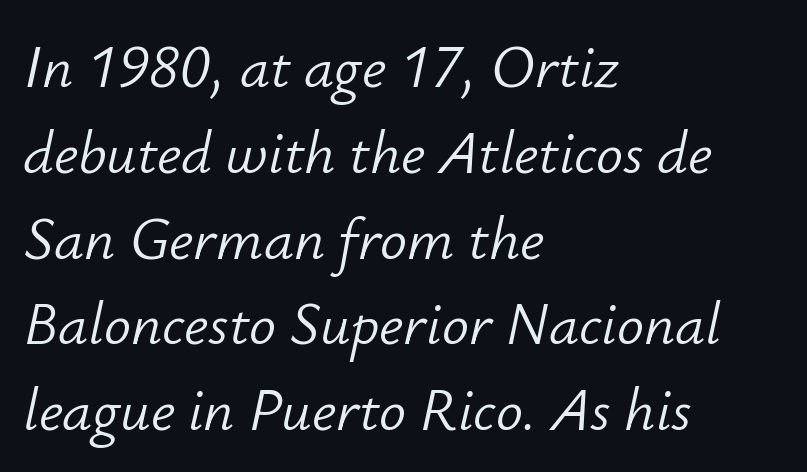
Q: Is the text bold? A: No.
Q: Is the text italic (slanted)? A: Yes, it leans right by about 12 degrees.
Q: Is the text underlined? A: No.
Q: How is the paragraph aligned? A: Left-aligned.
Q: Is the spacing between letters normal or unusually wide? A: Normal.
Q: Is the spacing between lines tight, normal or loose? A: Normal.
Q: Width (condensed, normal, or wide)? A: Normal.
Q: Stroke contrast? A: Low.
Q: x-height? A: Small.
Q: Monospaced? A: No.
